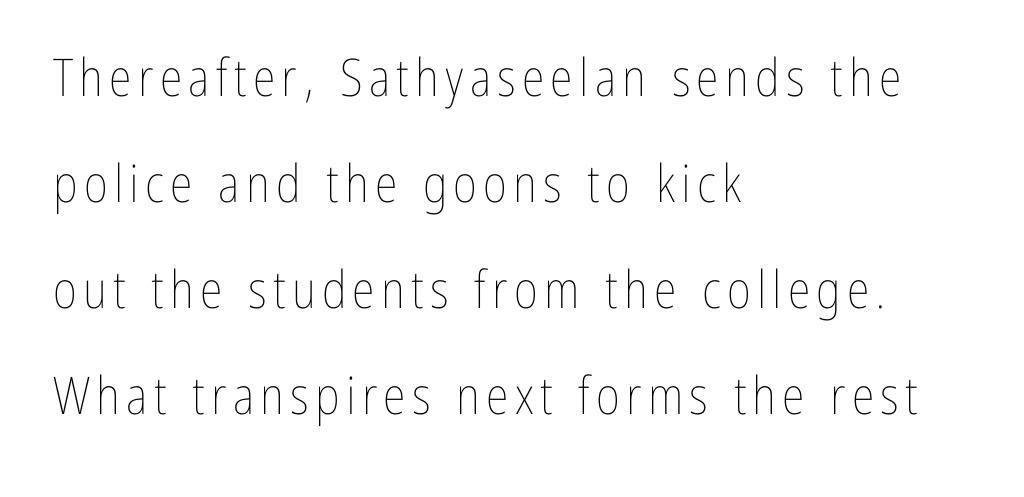
{"italic": "no", "bold": "no", "weight": "thin", "width": "condensed", "stroke_contrast": "low", "x_height": "medium", "monospaced": "no", "underline": "no", "align": "left", "line_spacing": "loose", "line_spacing_ratio": 2.04, "glyph_px": 52}
